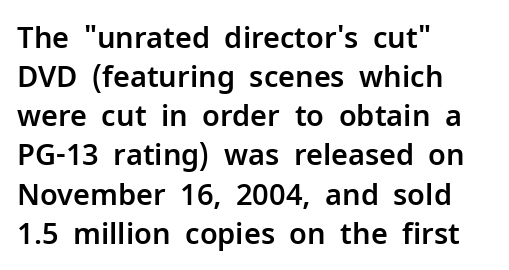
The image shows 29 px sans-serif type, upright; set left-aligned, normal line spacing (1.35x), normal letter spacing, not underlined; low stroke contrast and a medium x-height.
